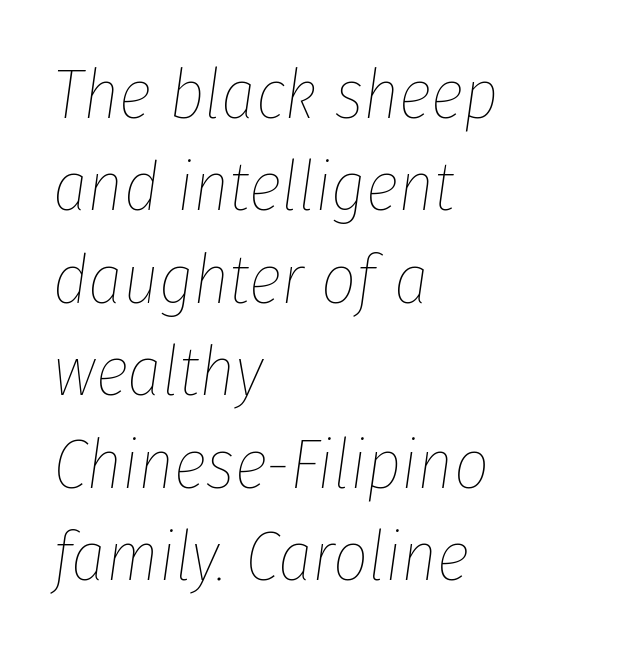
{"italic": "yes", "lean": "right", "slant_degrees": 8, "bold": "no", "weight": "thin", "width": "condensed", "stroke_contrast": "low", "x_height": "medium", "monospaced": "no", "underline": "no", "align": "left", "line_spacing": "normal", "line_spacing_ratio": 1.34, "letter_spacing": "normal", "letter_spacing_em": 0.0, "glyph_px": 69}
